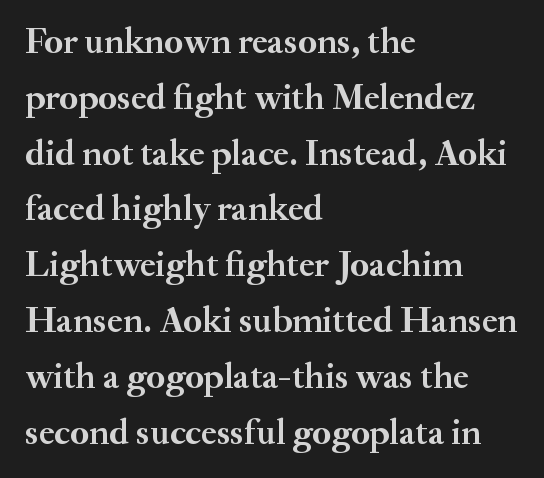
Q: Is the text bold? A: Yes.
Q: Is the text italic (slanted)? A: No, it is upright.
Q: Is the typeface a serif or a sans-serif typeface? A: Serif.
Q: Is the text underlined? A: No.
Q: How is the paragraph aligned? A: Left-aligned.
Q: Is the spacing between letters normal or unusually wide? A: Normal.
Q: Is the spacing between lines tight, normal or loose? A: Normal.
Q: Width (condensed, normal, or wide)? A: Normal.
Q: Stroke contrast? A: Medium.
Q: x-height? A: Small.
Q: Monospaced? A: No.
